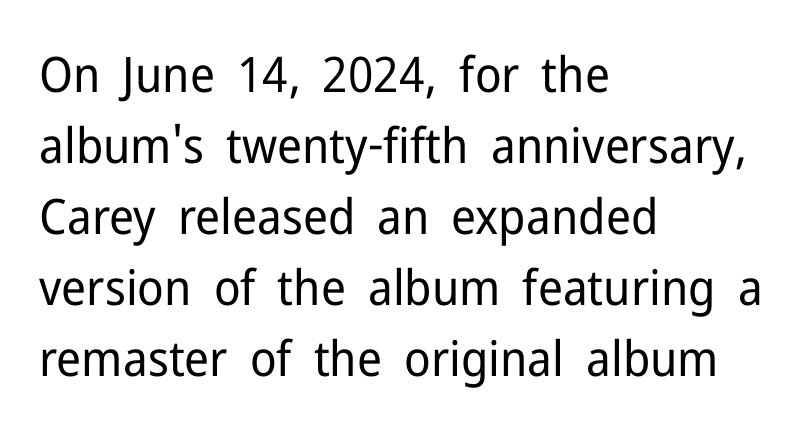
{"serif": "no", "italic": "no", "bold": "no", "weight": "regular", "width": "normal", "stroke_contrast": "low", "x_height": "medium", "monospaced": "no", "underline": "no", "align": "left", "line_spacing": "normal", "line_spacing_ratio": 1.45, "letter_spacing": "normal", "letter_spacing_em": 0.0, "glyph_px": 49}
